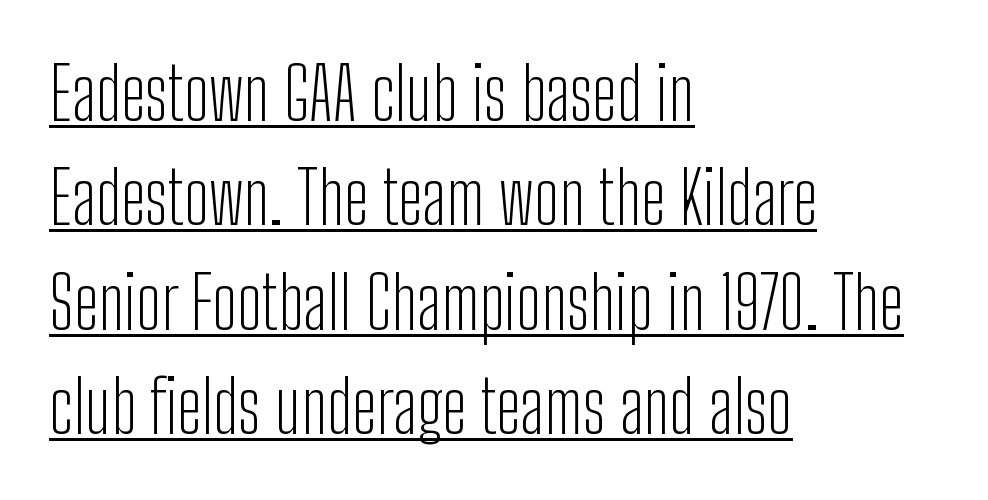
Ordinary non-slanted type is in use. Caption: face not bold, strokes unweighted. Notice how a bar underscores the lettering throughout. The rendering anchors every line to the left-hand side. Each new line begins a customary step beneath the previous one. This rendering employs a face without finishing strokes, i.e., a sans-serif.
